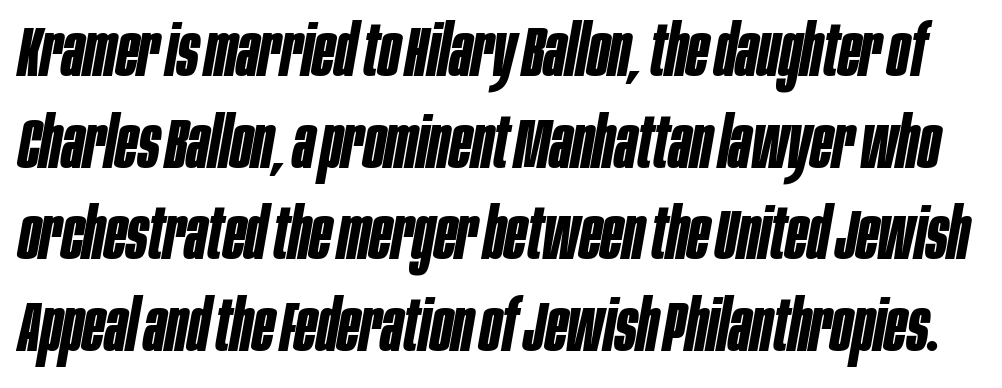
Q: Is the text bold? A: Yes.
Q: Is the text italic (slanted)? A: Yes, it leans right by about 10 degrees.
Q: Is the text underlined? A: No.
Q: Is the spacing between letters normal or unusually wide? A: Normal.
Q: Is the spacing between lines tight, normal or loose? A: Normal.
Q: Width (condensed, normal, or wide)? A: Condensed.
Q: Stroke contrast? A: Low.
Q: x-height? A: Large.
Q: Monospaced? A: No.
